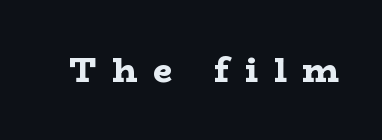
The image shows 34 px bold, wide serif type, upright; set unusually wide letter spacing (+0.47 em), not underlined; low stroke contrast and a medium x-height.
